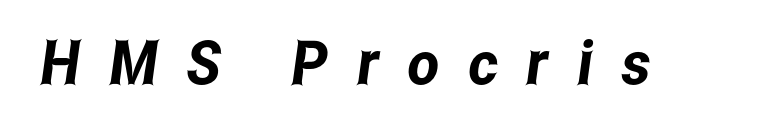
{"serif": "no", "width": "condensed", "stroke_contrast": "low", "x_height": "medium", "monospaced": "no", "underline": "no", "letter_spacing": "wide", "letter_spacing_em": 0.47, "glyph_px": 61}
